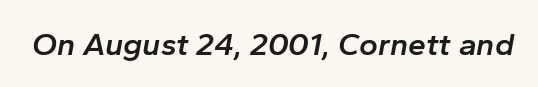
You could not count columns in this text — the font is proportionally spaced. Caption: semibold face, moderately heavy strokes. These lines were composed using italics. This rendering features lettering with no underline. Nothing unusual about the tracking: characters are spaced as the font intends.
